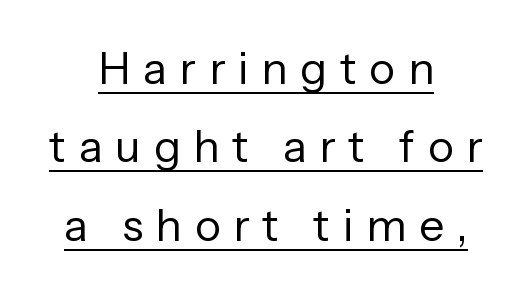
Q: Is the text bold? A: No.
Q: Is the text italic (slanted)? A: No, it is upright.
Q: Is the typeface a serif or a sans-serif typeface? A: Sans-serif.
Q: Is the text underlined? A: Yes.
Q: How is the paragraph aligned? A: Centered.
Q: Is the spacing between letters normal or unusually wide? A: Unusually wide.
Q: Width (condensed, normal, or wide)? A: Normal.
Q: Stroke contrast? A: Low.
Q: x-height? A: Medium.
Q: Monospaced? A: No.
